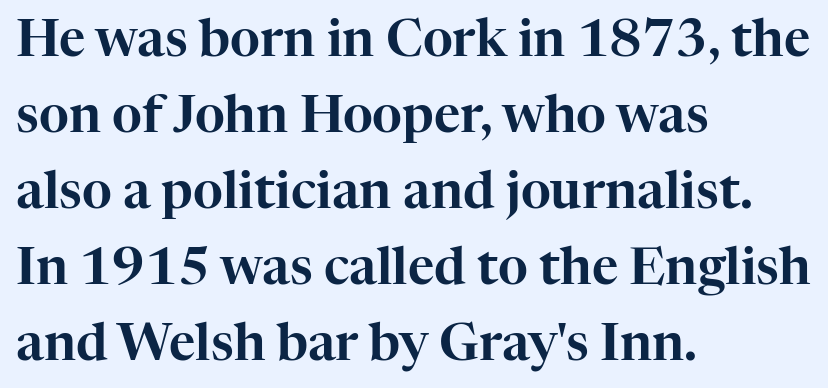
The image shows 51 px serif type, upright; set left-aligned, normal line spacing (1.49x), normal letter spacing, not underlined; high stroke contrast and a medium x-height.
